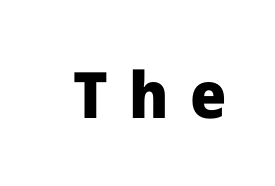
{"serif": "no", "italic": "no", "bold": "yes", "weight": "heavy", "width": "normal", "stroke_contrast": "low", "x_height": "medium", "monospaced": "no", "underline": "no", "letter_spacing": "wide", "letter_spacing_em": 0.33, "glyph_px": 64}
